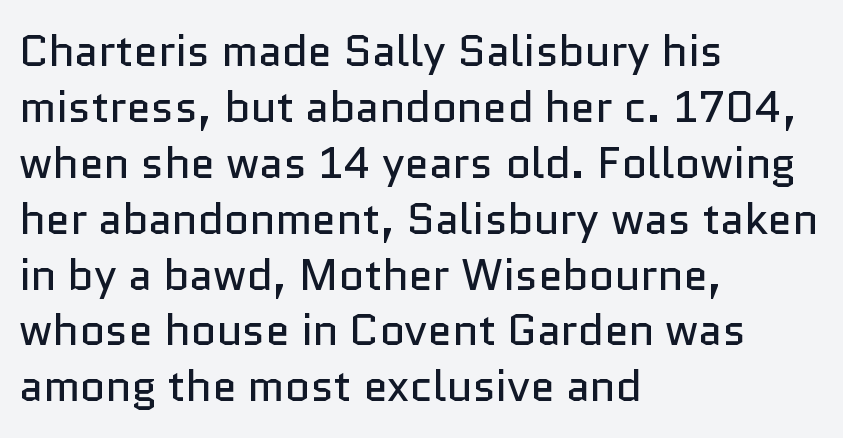
{"serif": "no", "italic": "no", "bold": "no", "weight": "regular", "width": "normal", "stroke_contrast": "low", "x_height": "medium", "monospaced": "no", "underline": "no", "align": "left", "line_spacing": "normal", "line_spacing_ratio": 1.27, "letter_spacing": "normal", "letter_spacing_em": 0.0, "glyph_px": 44}
